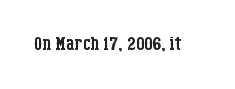
The image shows 26 px text type, upright; set normal letter spacing, not underlined.
